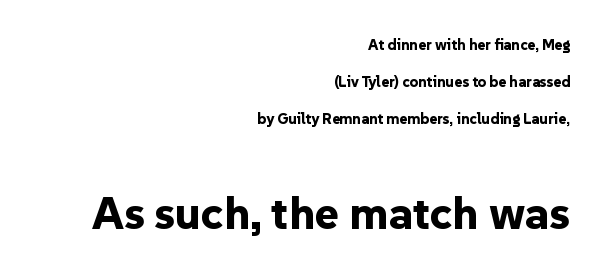
{"serif": "no", "italic": "no", "bold": "yes", "weight": "bold", "width": "normal", "stroke_contrast": "low", "x_height": "medium", "monospaced": "no", "underline": "no", "align": "right", "line_spacing": "loose", "line_spacing_ratio": 2.48, "letter_spacing": "normal", "letter_spacing_em": 0.0, "larger_block": "second", "size_ratio": 3.07, "glyph_px": 46}
